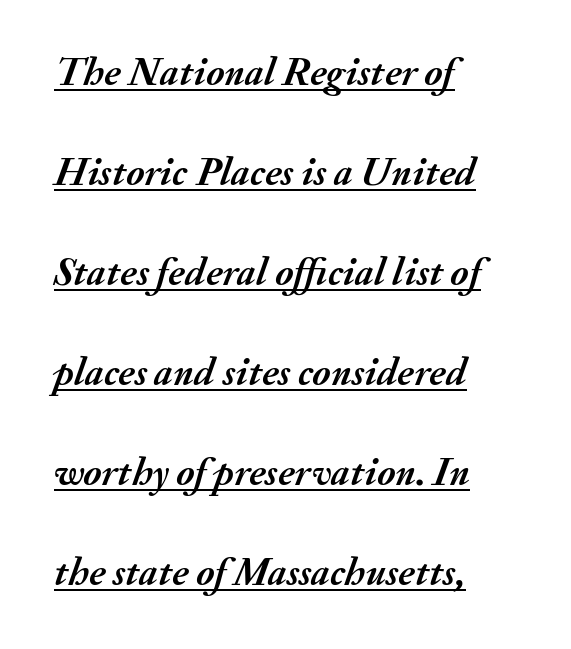
The image shows 40 px semibold type, italic (leaning right); set left-aligned, loose line spacing (2.5x), normal letter spacing, underlined; medium stroke contrast and a small x-height.
